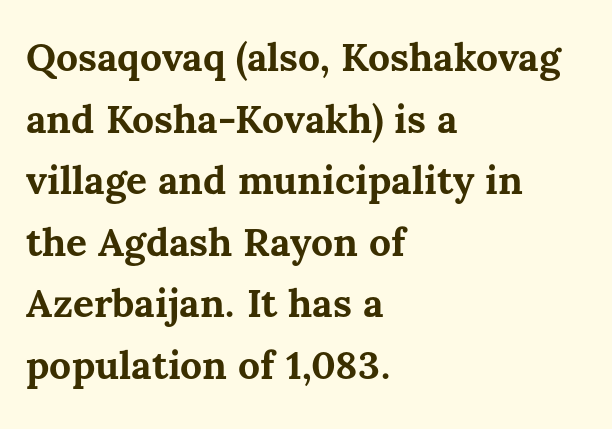
Q: Is the text bold? A: Yes.
Q: Is the text italic (slanted)? A: No, it is upright.
Q: Is the text underlined? A: No.
Q: How is the paragraph aligned? A: Left-aligned.
Q: Is the spacing between letters normal or unusually wide? A: Normal.
Q: Is the spacing between lines tight, normal or loose? A: Normal.
Q: Width (condensed, normal, or wide)? A: Normal.
Q: Stroke contrast? A: Medium.
Q: x-height? A: Medium.
Q: Monospaced? A: No.
